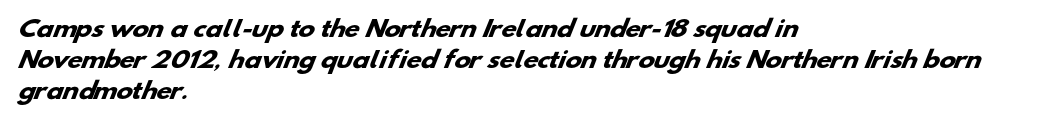
The image shows 22 px bold type; set left-aligned, normal line spacing (1.42x), normal letter spacing, not underlined.
